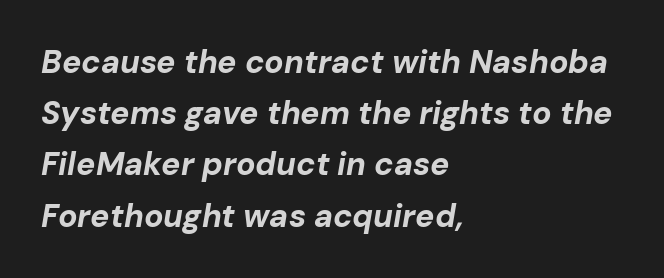
The image shows 32 px bold type, italic (leaning right); set left-aligned, normal line spacing (1.6x), normal letter spacing, not underlined; low stroke contrast and a medium x-height.
